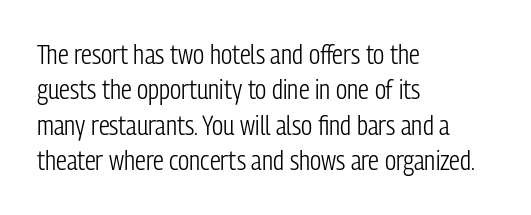
{"italic": "no", "bold": "no", "underline": "no", "align": "left", "line_spacing": "normal", "line_spacing_ratio": 1.31, "letter_spacing": "normal", "letter_spacing_em": 0.0, "glyph_px": 27}
